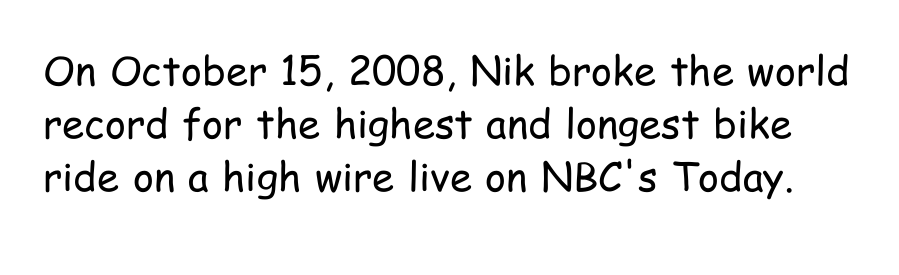
Q: Is the text bold? A: No.
Q: Is the text italic (slanted)? A: No, it is upright.
Q: Is the typeface a serif or a sans-serif typeface? A: Sans-serif.
Q: Is the text underlined? A: No.
Q: Is the spacing between letters normal or unusually wide? A: Normal.
Q: Is the spacing between lines tight, normal or loose? A: Normal.
Q: Width (condensed, normal, or wide)? A: Condensed.
Q: Stroke contrast? A: Low.
Q: x-height? A: Medium.
Q: Monospaced? A: No.
